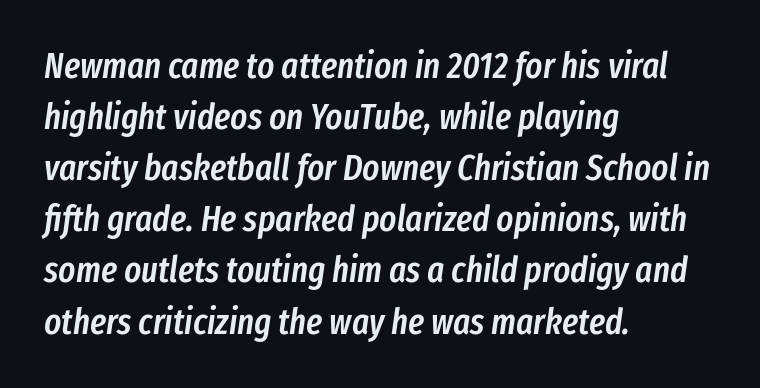
{"italic": "yes", "lean": "right", "slant_degrees": 8, "bold": "semi", "weight": "semibold", "width": "condensed", "stroke_contrast": "low", "x_height": "medium", "monospaced": "no", "underline": "no", "align": "left", "line_spacing": "normal", "line_spacing_ratio": 1.42, "letter_spacing": "normal", "letter_spacing_em": 0.0, "glyph_px": 36}
